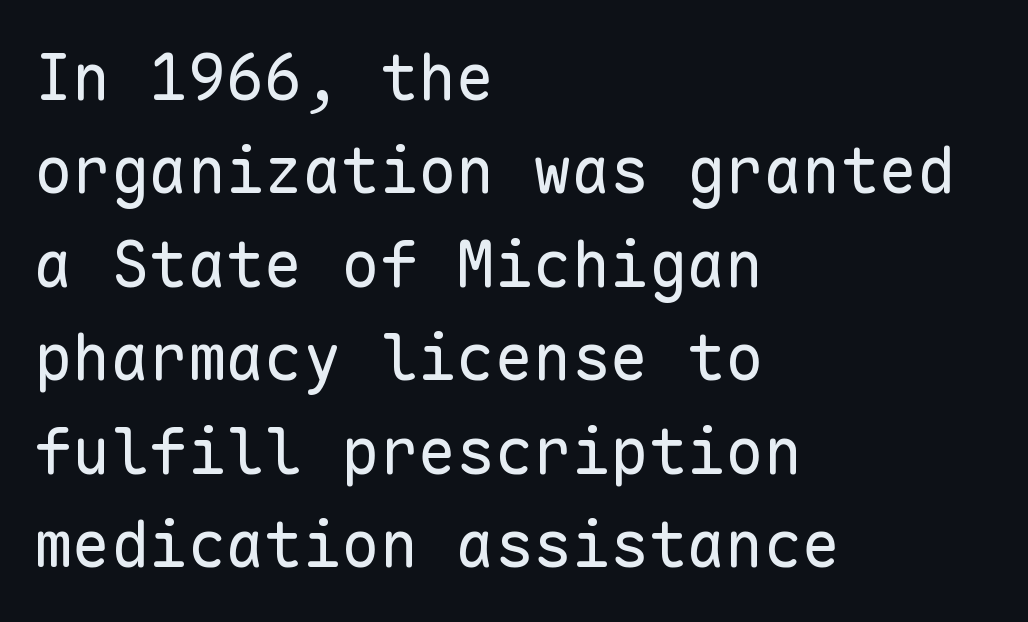
Q: Is the text bold? A: No.
Q: Is the text italic (slanted)? A: No, it is upright.
Q: Is the typeface a serif or a sans-serif typeface? A: Sans-serif.
Q: Is the text underlined? A: No.
Q: How is the paragraph aligned? A: Left-aligned.
Q: Is the spacing between letters normal or unusually wide? A: Normal.
Q: Is the spacing between lines tight, normal or loose? A: Normal.
Q: Width (condensed, normal, or wide)? A: Normal.
Q: Stroke contrast? A: Low.
Q: x-height? A: Medium.
Q: Monospaced? A: Yes.
